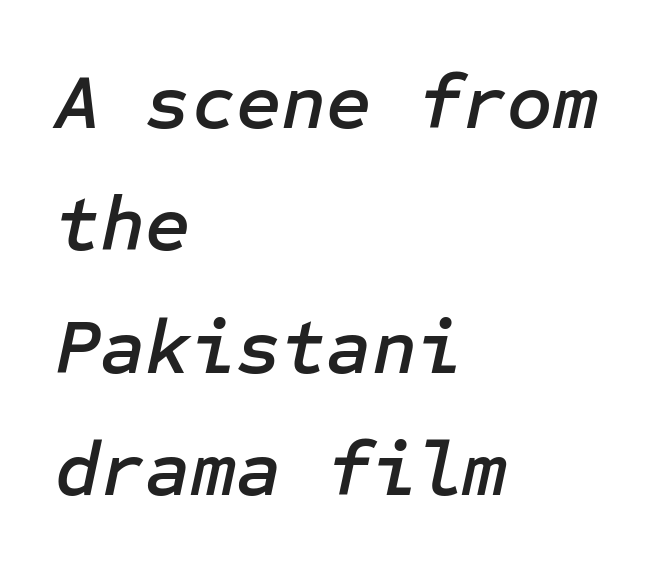
Q: Is the text italic (slanted)? A: Yes, it leans right by about 12 degrees.
Q: Is the text underlined? A: No.
Q: How is the paragraph aligned? A: Left-aligned.
Q: Is the spacing between letters normal or unusually wide? A: Normal.
Q: Is the spacing between lines tight, normal or loose? A: Normal.
Q: Width (condensed, normal, or wide)? A: Normal.
Q: Stroke contrast? A: Low.
Q: x-height? A: Medium.
